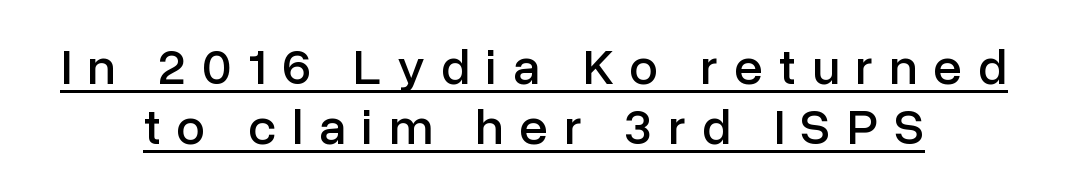
The designer went with a sans here, leaving each stem footless. Compared with undecorated copy, this sample adds a rule below the words. Neither beginnings nor endings align; midpoints do. There is plenty of visible air inserted between adjacent glyphs. The letters advance in unequal steps, a hallmark of proportional type.
